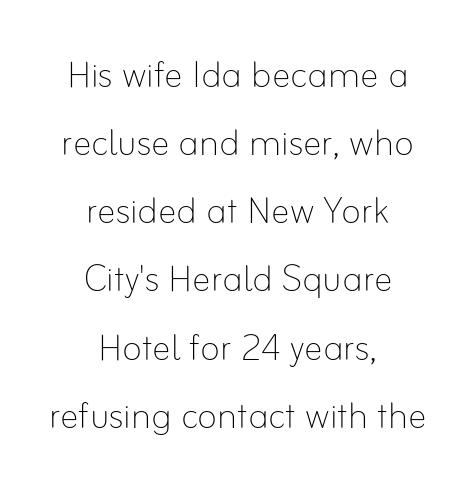
Q: Is the text bold? A: No.
Q: Is the text italic (slanted)? A: No, it is upright.
Q: Is the text underlined? A: No.
Q: How is the paragraph aligned? A: Centered.
Q: Is the spacing between letters normal or unusually wide? A: Normal.
Q: Is the spacing between lines tight, normal or loose? A: Normal.
Q: Width (condensed, normal, or wide)? A: Normal.
Q: Stroke contrast? A: Low.
Q: x-height? A: Small.
Q: Monospaced? A: No.
